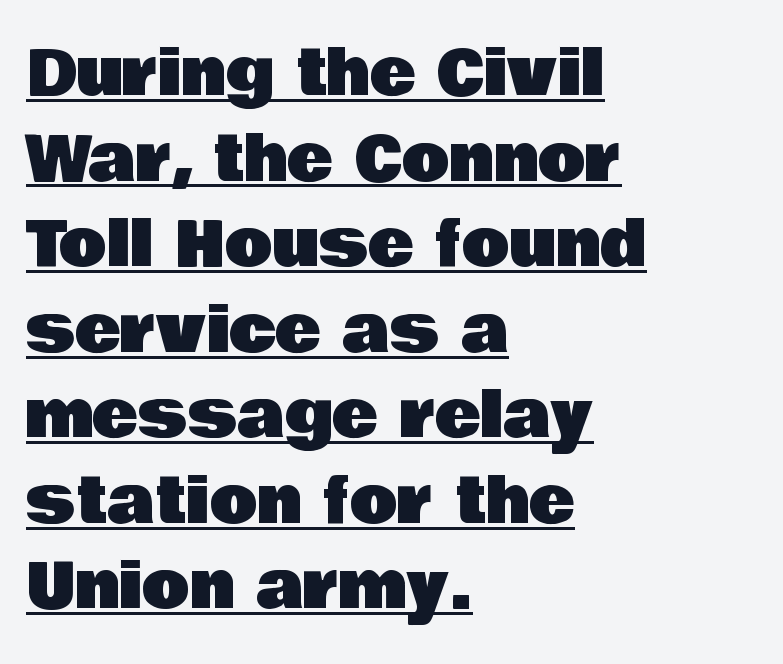
A rule runs beneath these lines of type. Style check: upright. Look at the bottom of the vertical strokes: they stop flat, with no serifs. Each line starts at the same left margin while the right side varies. Here the designer chose a conventional face with non-uniform glyph widths. Leading: standard.
